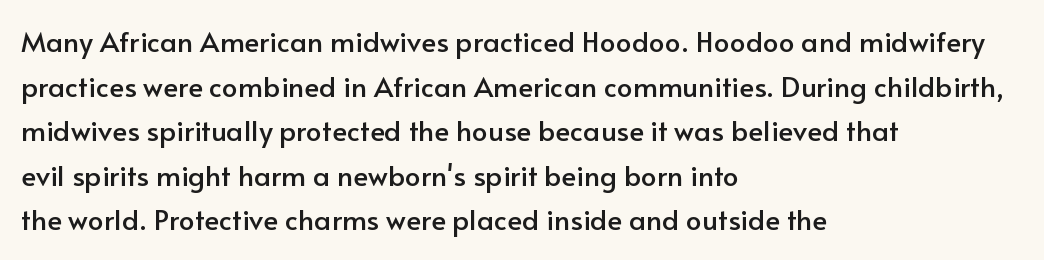
The image shows 28 px sans-serif type, upright; set left-aligned, normal line spacing (1.59x), normal letter spacing, not underlined; low stroke contrast and a small x-height.
